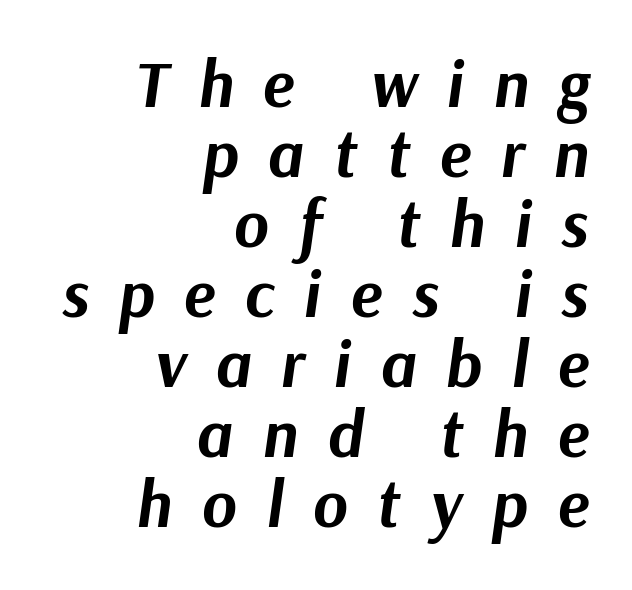
The image shows 66 px bold type, italic (leaning right); set right-aligned, tight line spacing (1.06x), unusually wide letter spacing (+0.45 em), not underlined; medium stroke contrast and a medium x-height.
